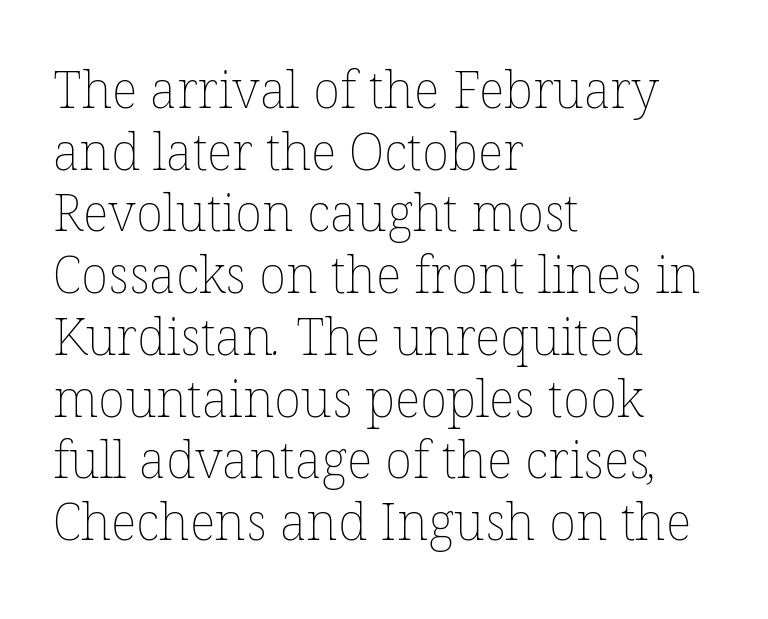
{"bold": "no", "weight": "thin", "width": "normal", "stroke_contrast": "low", "x_height": "medium", "monospaced": "no", "underline": "no", "align": "left", "line_spacing_ratio": 1.21, "letter_spacing": "normal", "letter_spacing_em": 0.0, "glyph_px": 51}
